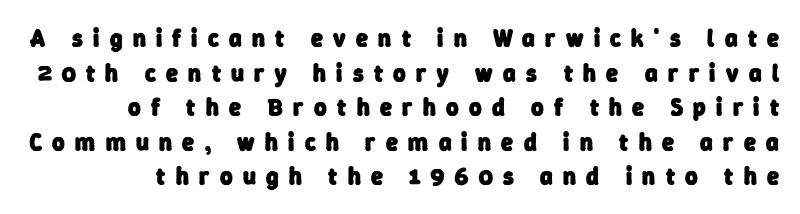
Q: Is the text bold? A: Yes.
Q: Is the text underlined? A: No.
Q: Is the spacing between letters normal or unusually wide? A: Unusually wide.
Q: Is the spacing between lines tight, normal or loose? A: Normal.
